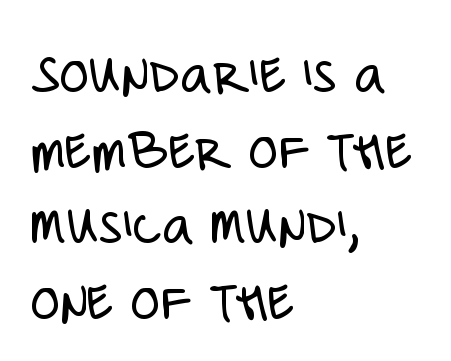
{"serif": "no", "italic": "no", "bold": "no", "weight": "light", "width": "condensed", "stroke_contrast": "low", "x_height": "large", "monospaced": "no", "underline": "no", "align": "left", "line_spacing": "normal", "line_spacing_ratio": 1.26, "letter_spacing": "normal", "letter_spacing_em": 0.0, "glyph_px": 60}
